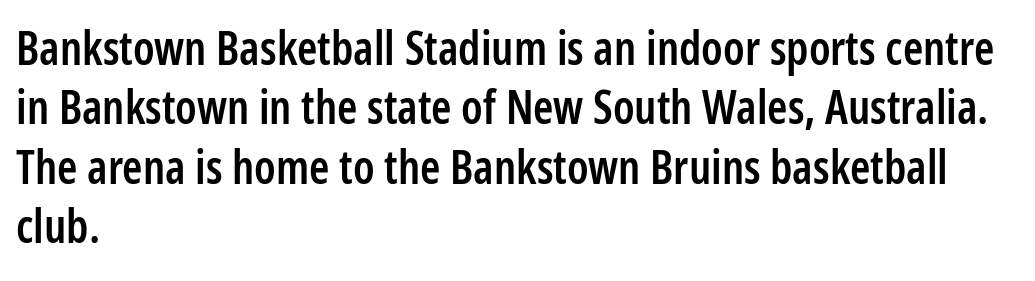
The image shows 46 px semibold, condensed sans-serif type, upright; set left-aligned, normal line spacing (1.29x), normal letter spacing, not underlined; low stroke contrast and a medium x-height.
